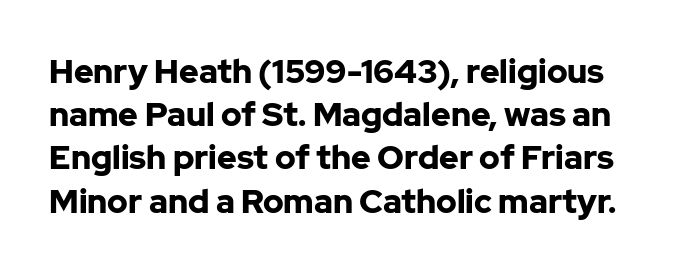
Each row of text sits above clean, open space. Think of a printed novel: that variable character pitch is what you see here. Notice how descenders clear the ascenders below comfortably — that's standard leading. The typesetting leans heavy: a genuine bold. You can tell from the bare stems that sans-serif type was used.
